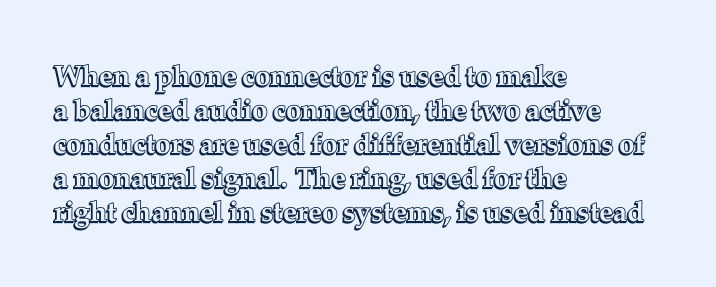
The image shows 28 px text type, upright; set left-aligned, line spacing 1.21x, normal letter spacing, not underlined; a medium x-height.
